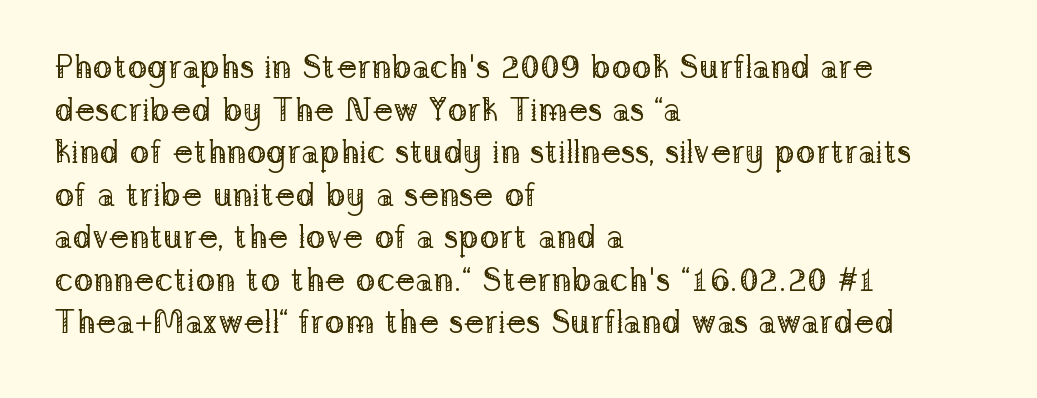
Q: Is the text bold? A: No.
Q: Is the text italic (slanted)? A: No, it is upright.
Q: Is the typeface a serif or a sans-serif typeface? A: Serif.
Q: Is the text underlined? A: No.
Q: How is the paragraph aligned? A: Left-aligned.
Q: Is the spacing between letters normal or unusually wide? A: Normal.
Q: Is the spacing between lines tight, normal or loose? A: Normal.
Q: Width (condensed, normal, or wide)? A: Normal.
Q: Stroke contrast? A: Low.
Q: x-height? A: Medium.
Q: Monospaced? A: No.
